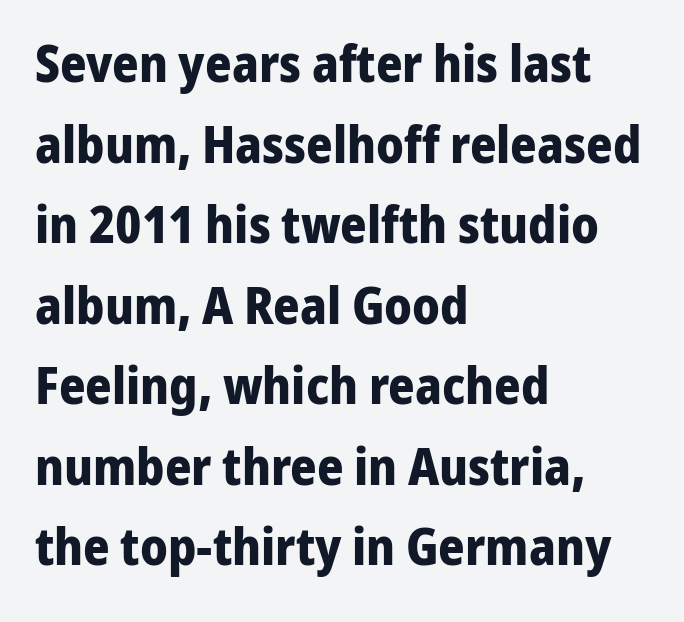
Q: Is the text bold? A: Yes.
Q: Is the text italic (slanted)? A: No, it is upright.
Q: Is the typeface a serif or a sans-serif typeface? A: Sans-serif.
Q: Is the text underlined? A: No.
Q: How is the paragraph aligned? A: Left-aligned.
Q: Is the spacing between letters normal or unusually wide? A: Normal.
Q: Is the spacing between lines tight, normal or loose? A: Normal.
Q: Width (condensed, normal, or wide)? A: Normal.
Q: Stroke contrast? A: Low.
Q: x-height? A: Medium.
Q: Monospaced? A: No.
